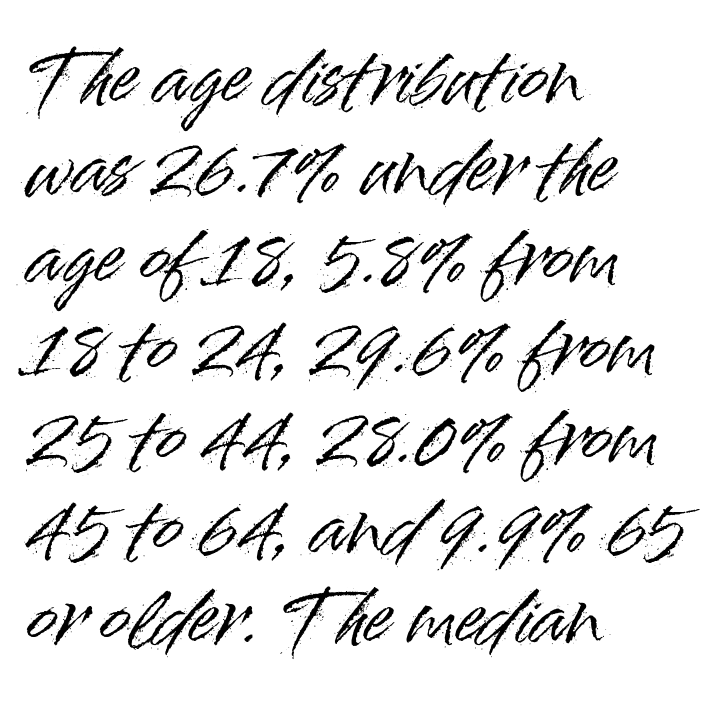
{"serif": "no", "width": "normal", "stroke_contrast": "high", "x_height": "small", "monospaced": "no", "underline": "no", "align": "left", "line_spacing": "normal", "line_spacing_ratio": 1.25, "letter_spacing": "normal", "letter_spacing_em": 0.0, "glyph_px": 72}
